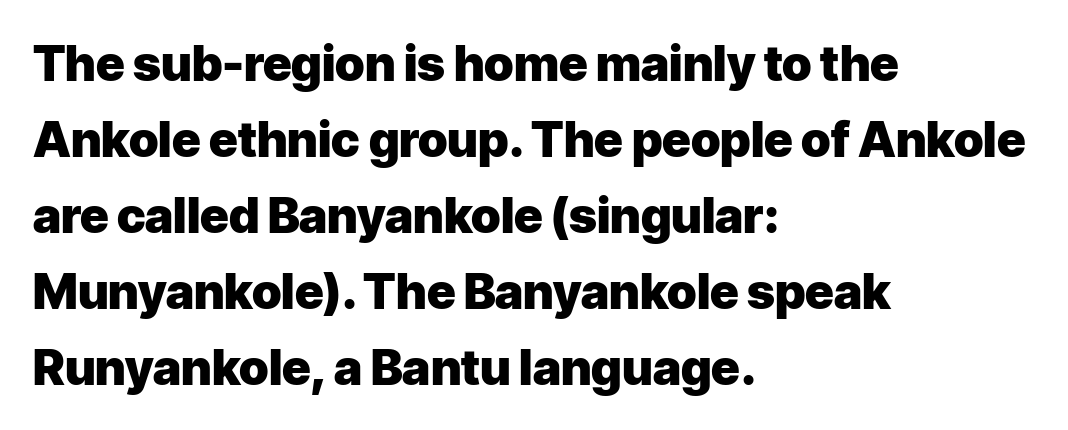
{"serif": "no", "italic": "no", "bold": "yes", "weight": "heavy", "width": "normal", "stroke_contrast": "low", "x_height": "medium", "monospaced": "no", "underline": "no", "align": "left", "line_spacing": "normal", "line_spacing_ratio": 1.55, "letter_spacing": "normal", "letter_spacing_em": 0.0, "glyph_px": 49}
